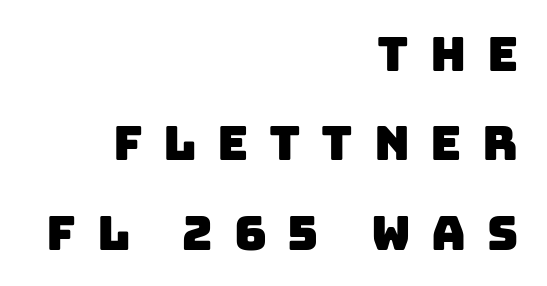
The image shows 48 px sans-serif type; set right-aligned, line spacing 1.86x, unusually wide letter spacing (+0.43 em), not underlined; low stroke contrast and a large x-height.
